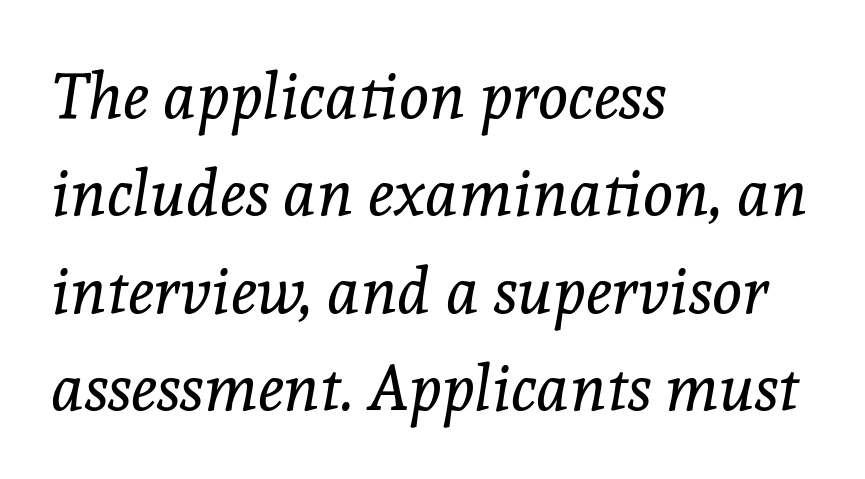
{"serif": "yes", "italic": "yes", "lean": "right", "slant_degrees": 8, "bold": "no", "weight": "regular", "width": "normal", "x_height": "medium", "monospaced": "no", "underline": "no", "align": "left", "line_spacing": "normal", "line_spacing_ratio": 1.52, "letter_spacing": "normal", "letter_spacing_em": 0.0, "glyph_px": 64}
